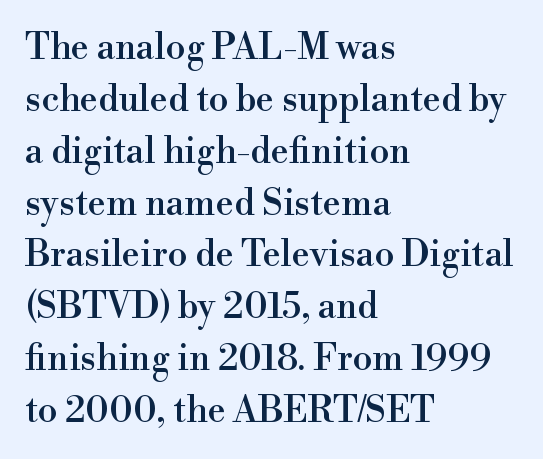
Interline gaps are of average width in this sample. Horizontally, the lines are justified to the leading edge only. Do the characters align in a grid? No, the font is proportional. Caption: standard tracking, unaltered. Only glyphs here, with clear space below each row. To sum up the face: it has serifs.
